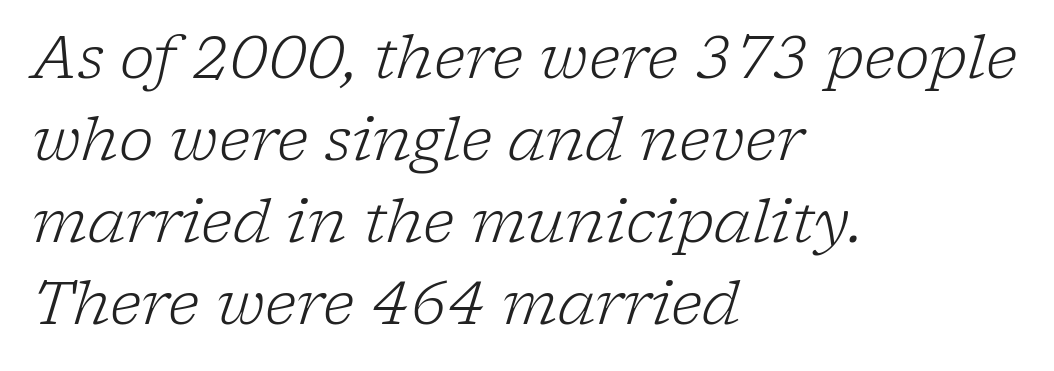
The letters carry serifs — small finishing strokes at the ends of their stems. Here the glyphs are tracked normally, forming tight word shapes. Each letter keeps its own natural width here, so spacing adapts to shape. If you measured baseline to baseline, you'd find a middling distance.
